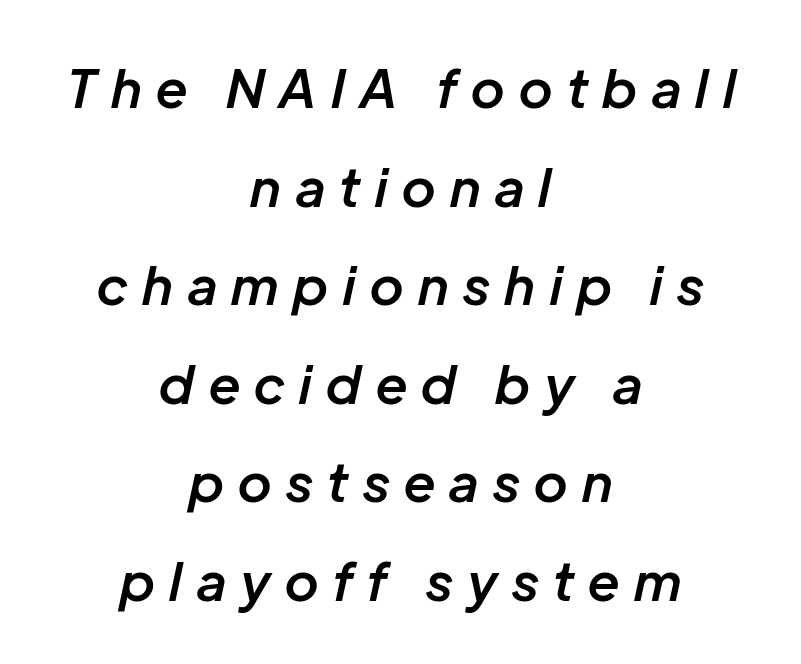
The image shows 53 px semibold type, italic (leaning right); set centered, line spacing 1.86x, unusually wide letter spacing (+0.28 em), not underlined; low stroke contrast and a medium x-height.
